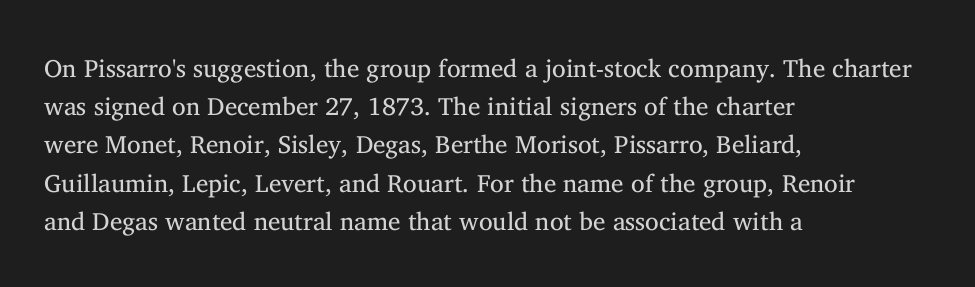
The image shows 25 px text type, upright; set left-aligned, normal line spacing (1.53x), normal letter spacing, not underlined.
